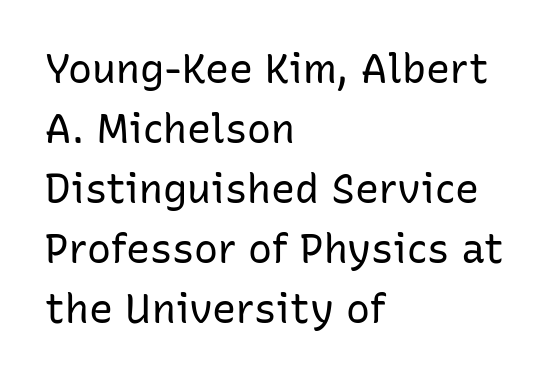
This sample has the flowing, uneven cadence of proportional lettering. Look at the bottom of the vertical strokes: they stop flat, with no serifs. Check the space under the baseline: it is left empty. Tracking value appears to be zero — textbook default spacing. Tall strokes in this sample are plumb rather than angled.
